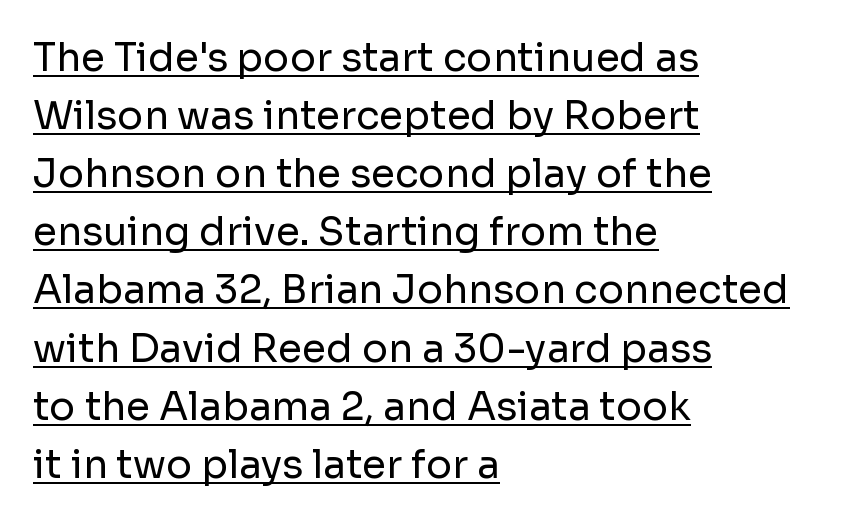
The image shows 39 px regular-weight sans-serif type, upright; set left-aligned, normal line spacing (1.49x), normal letter spacing, underlined; low stroke contrast and a medium x-height.
